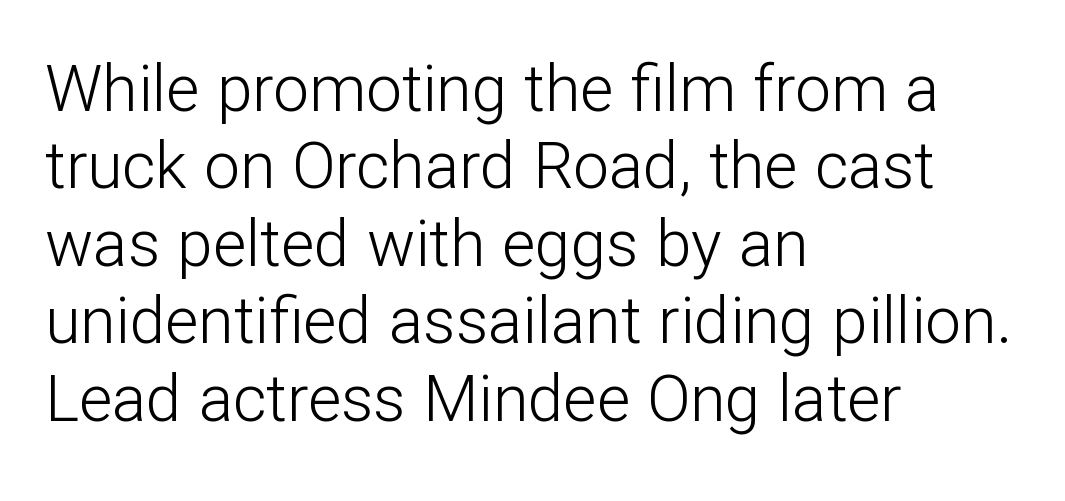
Q: Is the text bold? A: No.
Q: Is the text italic (slanted)? A: No, it is upright.
Q: Is the typeface a serif or a sans-serif typeface? A: Sans-serif.
Q: Is the text underlined? A: No.
Q: How is the paragraph aligned? A: Left-aligned.
Q: Is the spacing between letters normal or unusually wide? A: Normal.
Q: Width (condensed, normal, or wide)? A: Normal.
Q: Stroke contrast? A: Low.
Q: x-height? A: Medium.
Q: Monospaced? A: No.
